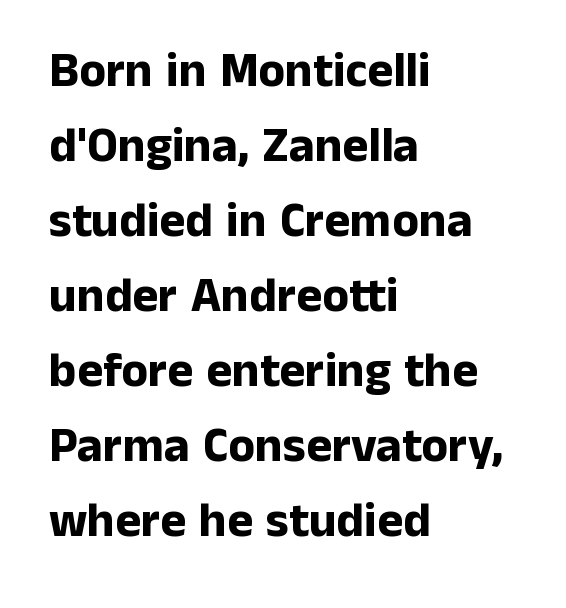
The image shows 49 px bold sans-serif type, upright; set left-aligned, normal line spacing (1.53x), normal letter spacing, not underlined; low stroke contrast and a medium x-height.
